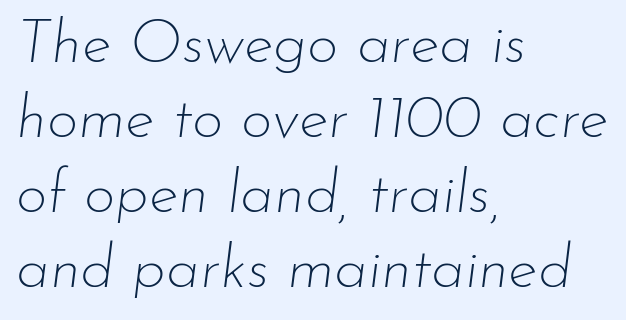
Line beginnings align vertically; line endings do not. Slanted lettering throughout. You could not count columns in this text — the font is proportionally spaced. No chunkiness to these letters — they're not bold. Caption: standard tracking, unaltered.
